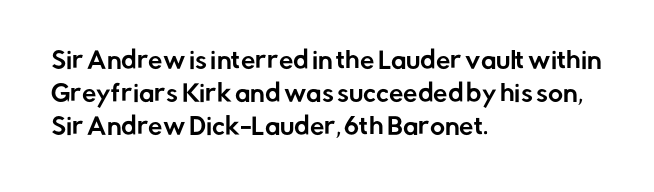
The image shows 23 px text type, upright; set left-aligned, normal line spacing (1.43x), normal letter spacing, not underlined.
